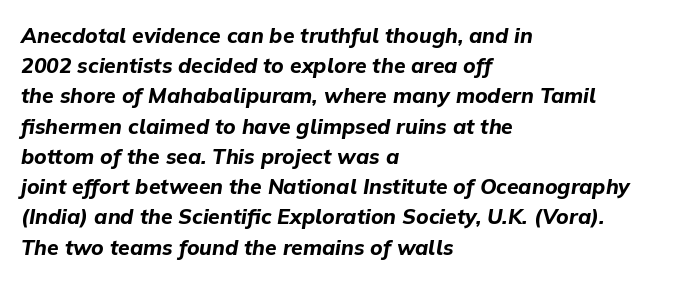
The image shows 21 px bold type, italic (leaning right); set left-aligned, normal line spacing (1.44x), normal letter spacing, not underlined.
